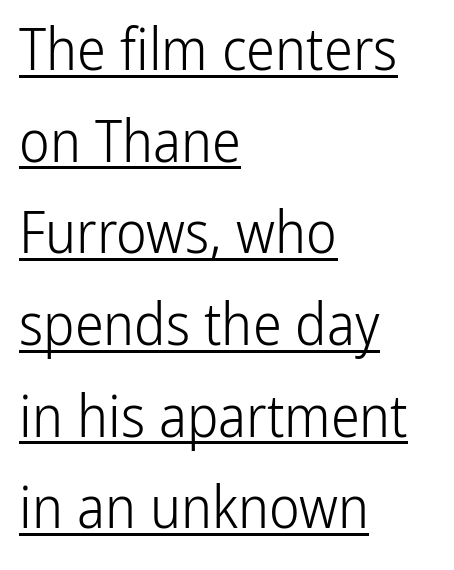
Notice how the passage keeps a crisp vertical edge on the left only. The space between consecutive lines is moderate. The letters look calm and open, with moderate or lighter stems. The glyphs in this specimen are sans serif. Italic? Not at all — the glyphs are vertical. Varying glyph widths throughout — classic text-font behaviour.
